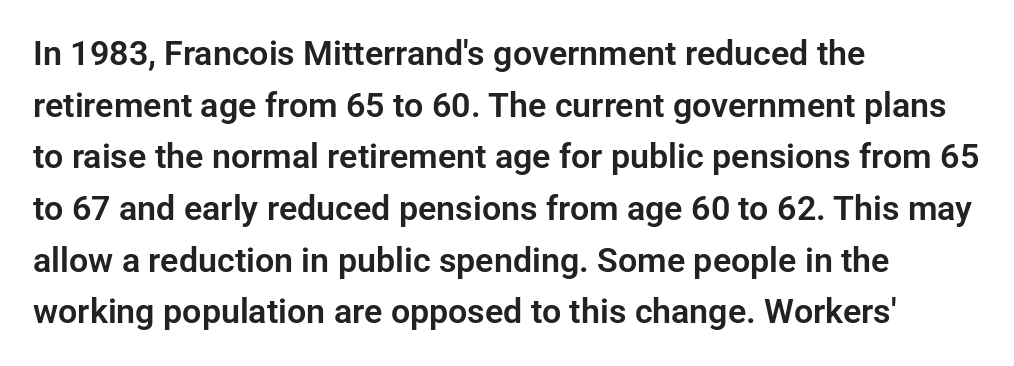
Note the varied advance widths — an 'i' is clearly narrower than an 'm'. The words here are not underlined. Students, note that the glyphs here touch the page at normal intervals. Classification — sans serif. The ragged edge is on the right, which tells us the setting is flush left.
